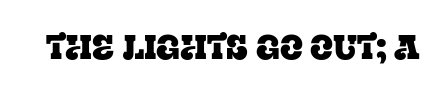
{"serif": "yes", "italic": "no", "width": "normal", "stroke_contrast": "low", "x_height": "large", "monospaced": "no", "underline": "no", "letter_spacing": "normal", "letter_spacing_em": 0.0, "glyph_px": 34}
